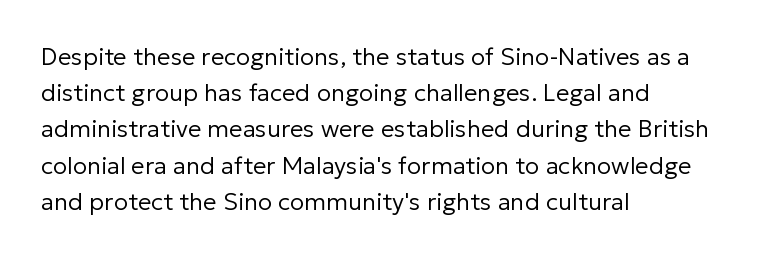
The image shows 24 px text type, upright; set left-aligned, normal line spacing (1.51x), normal letter spacing, not underlined.
